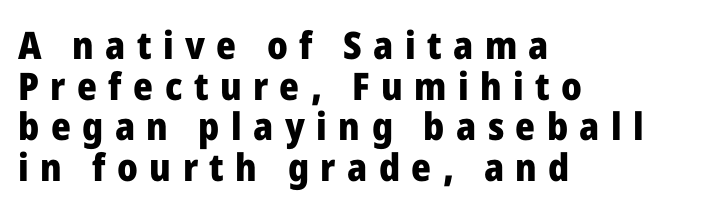
Q: Is the text bold? A: Yes.
Q: Is the text italic (slanted)? A: No, it is upright.
Q: Is the typeface a serif or a sans-serif typeface? A: Sans-serif.
Q: Is the text underlined? A: No.
Q: How is the paragraph aligned? A: Left-aligned.
Q: Is the spacing between letters normal or unusually wide? A: Unusually wide.
Q: Is the spacing between lines tight, normal or loose? A: Tight.
Q: Width (condensed, normal, or wide)? A: Normal.
Q: Stroke contrast? A: Low.
Q: x-height? A: Medium.
Q: Monospaced? A: No.
